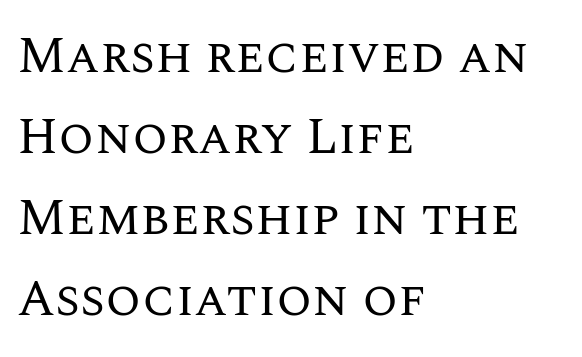
Posture: straight, roman, zero tilt. The face looks like a standard text weight, possibly lighter. Honestly, there is no underline to notice here at all. Typeset ragged right — the left edge is the straight one. The letters advance in unequal steps, a hallmark of proportional type.
